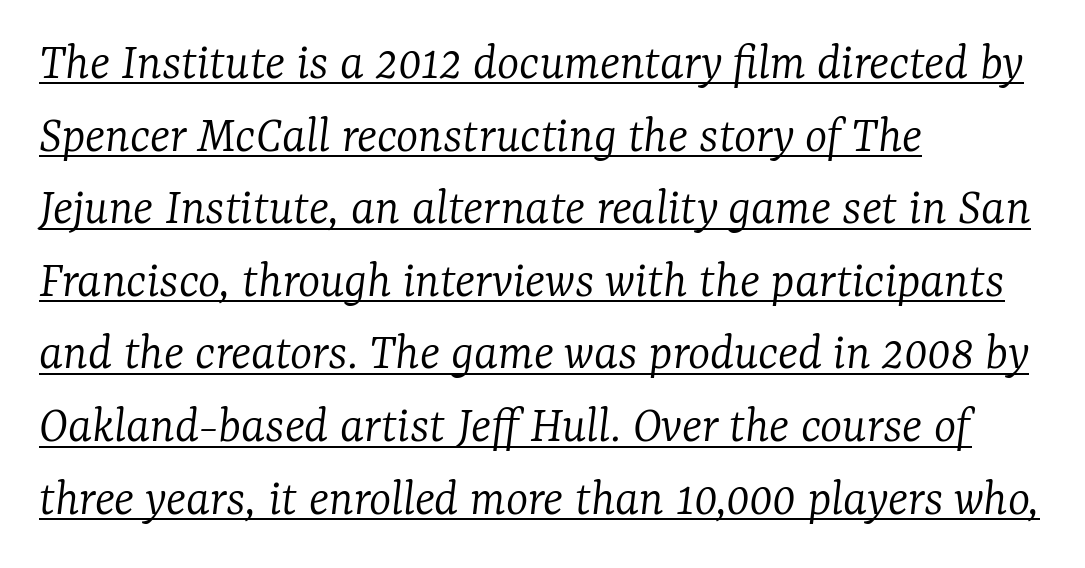
The image shows 53 px light serif type, italic (leaning right); set left-aligned, normal line spacing (1.37x), normal letter spacing, underlined; low stroke contrast and a medium x-height.
